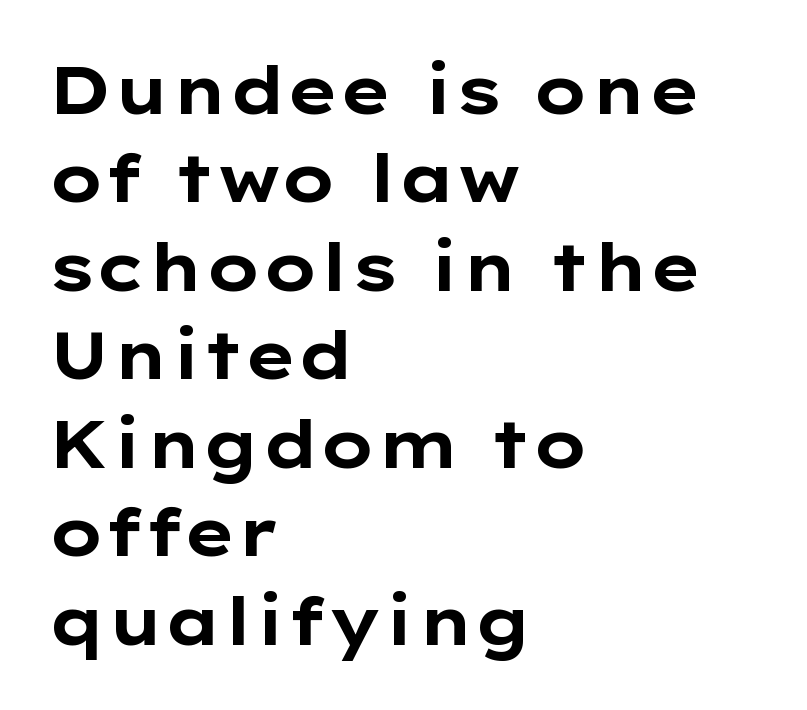
Short note: letters normally spaced. Chunky letters — that's bold for sure. I'd call this a sans setting — the letters go barefoot. Rendered with straight, roman letterforms.
